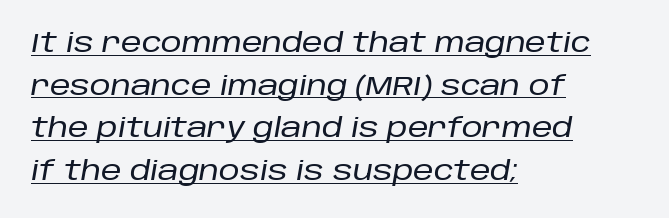
{"italic": "yes", "lean": "right", "slant_degrees": 10, "underline": "yes", "align": "left", "line_spacing": "normal", "line_spacing_ratio": 1.64, "letter_spacing": "normal", "letter_spacing_em": 0.0, "glyph_px": 26}
